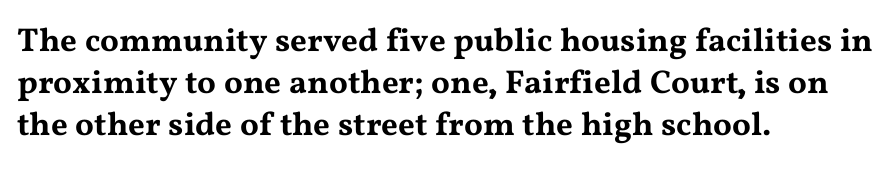
{"serif": "yes", "italic": "no", "width": "wide", "stroke_contrast": "medium", "x_height": "medium", "monospaced": "no", "underline": "no", "align": "left", "line_spacing": "normal", "line_spacing_ratio": 1.28, "letter_spacing": "normal", "letter_spacing_em": 0.0, "glyph_px": 33}
